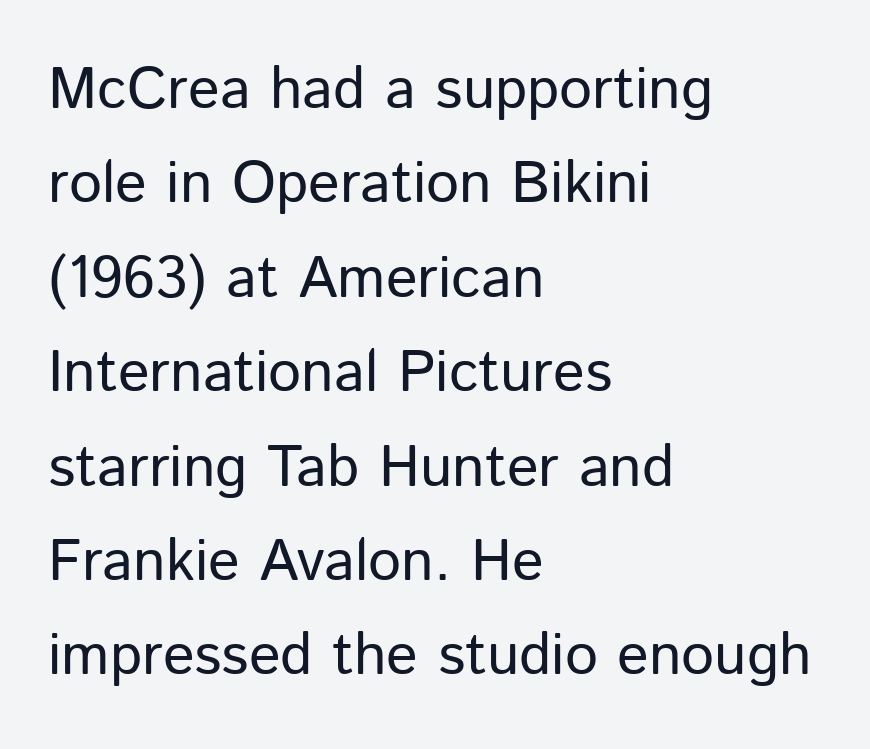
No feet cap the strokes, marking this as sans-serif type. No italicization has been applied; the sample stays upright. How are the letters spaced? Ordinarily, with no added tracking. A classic flush-left, rag-right setting is used for this passage. The glyphs are unaccompanied by any horizontal stroke below them. The characters are drawn with everyday or finer stroke widths.
